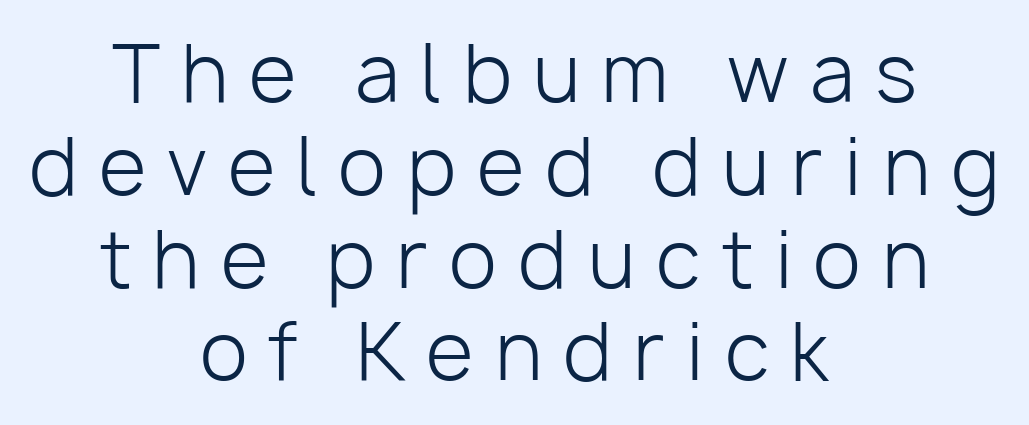
It's the straight-up-and-down kind of type. Nothing sits at the stroke ends, so this counts as sans-serif. Here the designer chose a conventional face with non-uniform glyph widths. The tracking jumps out immediately: characters are airy and widely separated.
